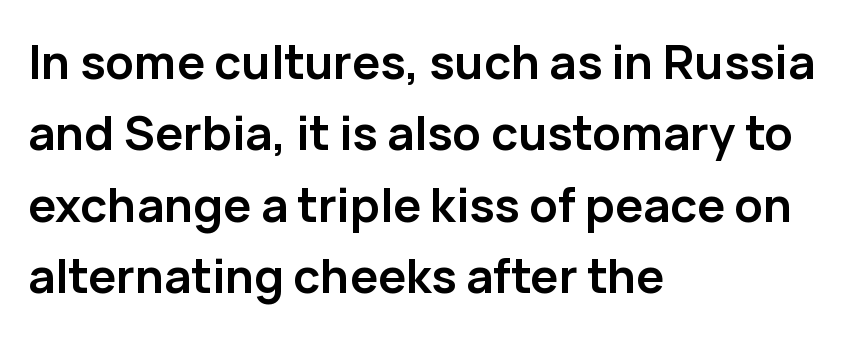
Q: Is the text bold? A: Yes.
Q: Is the text italic (slanted)? A: No, it is upright.
Q: Is the typeface a serif or a sans-serif typeface? A: Sans-serif.
Q: Is the text underlined? A: No.
Q: How is the paragraph aligned? A: Left-aligned.
Q: Is the spacing between letters normal or unusually wide? A: Normal.
Q: Is the spacing between lines tight, normal or loose? A: Normal.
Q: Width (condensed, normal, or wide)? A: Normal.
Q: Stroke contrast? A: Low.
Q: x-height? A: Medium.
Q: Monospaced? A: No.
